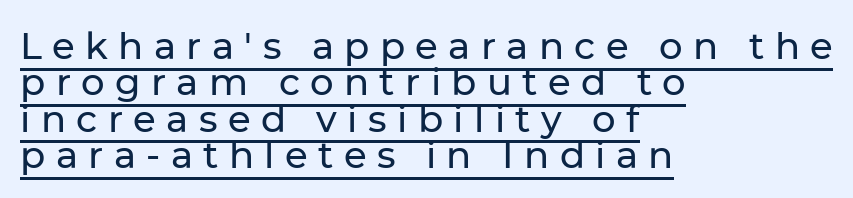
Q: Is the text italic (slanted)? A: No, it is upright.
Q: Is the typeface a serif or a sans-serif typeface? A: Sans-serif.
Q: Is the text underlined? A: Yes.
Q: How is the paragraph aligned? A: Left-aligned.
Q: Is the spacing between letters normal or unusually wide? A: Unusually wide.
Q: Is the spacing between lines tight, normal or loose? A: Tight.
Q: Width (condensed, normal, or wide)? A: Normal.
Q: Stroke contrast? A: Low.
Q: x-height? A: Medium.
Q: Monospaced? A: No.
